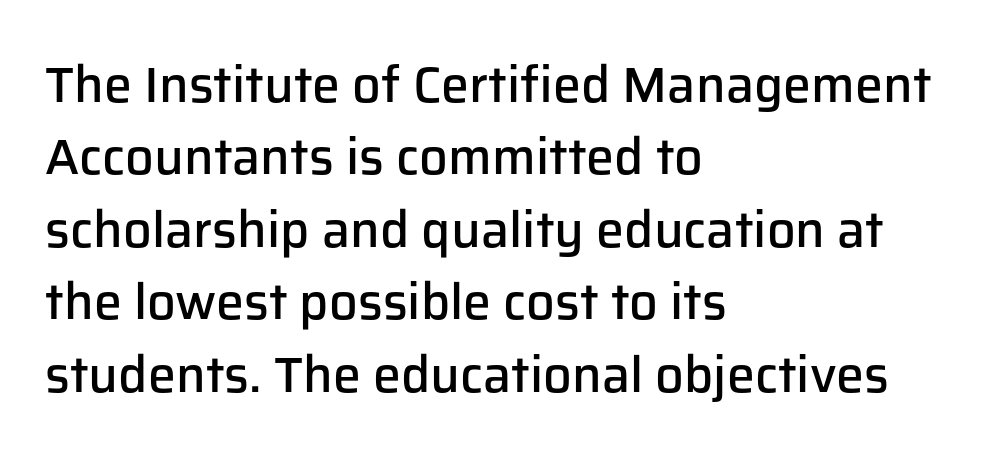
{"serif": "no", "italic": "no", "bold": "semi", "weight": "semibold", "width": "normal", "stroke_contrast": "low", "x_height": "medium", "monospaced": "no", "underline": "no", "align": "left", "line_spacing": "normal", "line_spacing_ratio": 1.45, "letter_spacing": "normal", "letter_spacing_em": 0.0, "glyph_px": 50}
